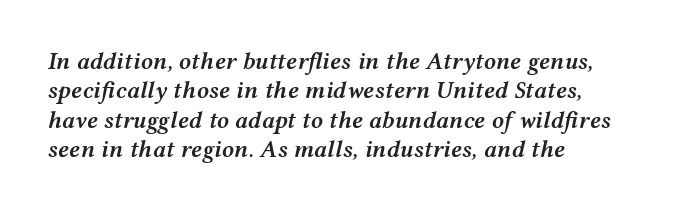
Q: Is the text bold? A: Semi-bold.
Q: Is the text italic (slanted)? A: Yes, it leans right by about 12 degrees.
Q: Is the text underlined? A: No.
Q: How is the paragraph aligned? A: Left-aligned.
Q: Is the spacing between letters normal or unusually wide? A: Normal.
